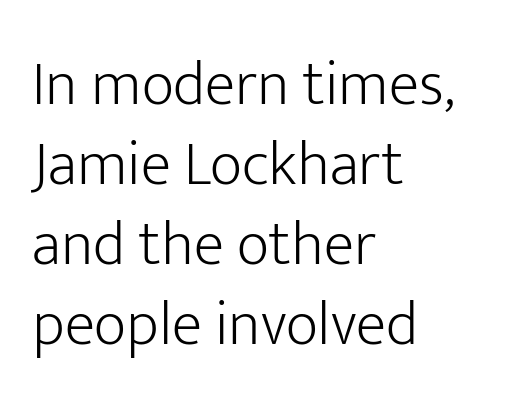
Q: Is the text bold? A: No.
Q: Is the text italic (slanted)? A: No, it is upright.
Q: Is the typeface a serif or a sans-serif typeface? A: Sans-serif.
Q: Is the text underlined? A: No.
Q: How is the paragraph aligned? A: Left-aligned.
Q: Is the spacing between letters normal or unusually wide? A: Normal.
Q: Is the spacing between lines tight, normal or loose? A: Normal.
Q: Width (condensed, normal, or wide)? A: Normal.
Q: Stroke contrast? A: Low.
Q: x-height? A: Medium.
Q: Monospaced? A: No.
